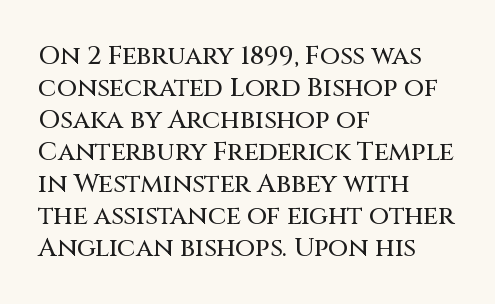
{"italic": "no", "underline": "no", "align": "left", "line_spacing_ratio": 1.23, "letter_spacing": "normal", "letter_spacing_em": 0.0, "glyph_px": 26}
